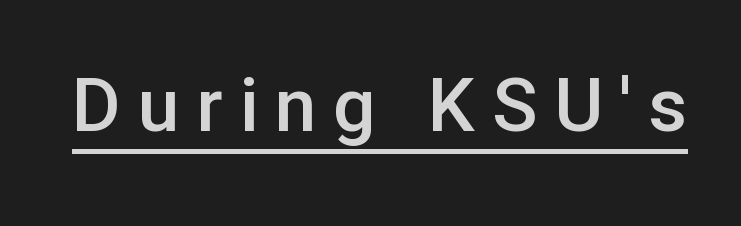
The image shows 75 px semibold sans-serif type, upright; set unusually wide letter spacing (+0.22 em), underlined; low stroke contrast and a medium x-height.
